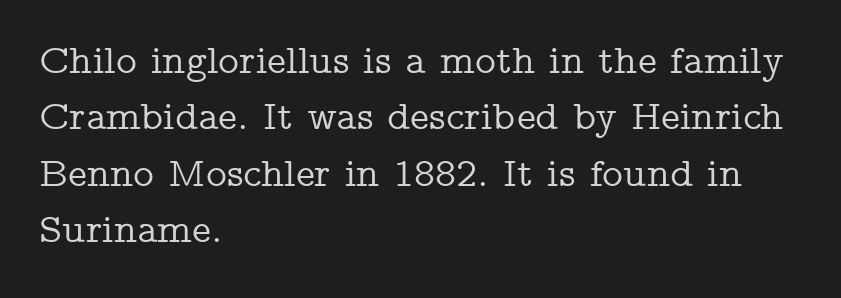
The image shows 40 px wide serif type, upright; set left-aligned, normal line spacing (1.41x), normal letter spacing, not underlined; low stroke contrast and a medium x-height.
